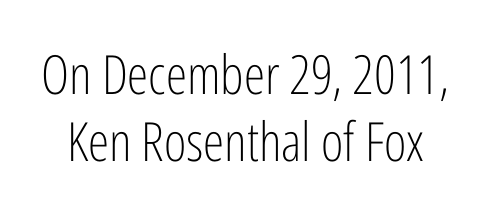
The letters advance in unequal steps, a hallmark of proportional type. Italic? Not at all — the glyphs are vertical. The rendering keeps characters at their native spacing. The text was rendered using a sans face with plain stroke endings.
